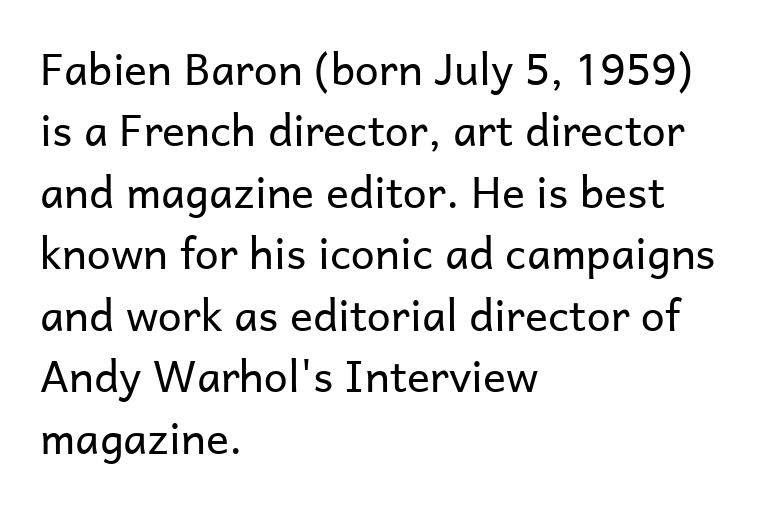
Q: Is the text bold? A: No.
Q: Is the text italic (slanted)? A: No, it is upright.
Q: Is the typeface a serif or a sans-serif typeface? A: Sans-serif.
Q: Is the text underlined? A: No.
Q: How is the paragraph aligned? A: Left-aligned.
Q: Is the spacing between letters normal or unusually wide? A: Normal.
Q: Is the spacing between lines tight, normal or loose? A: Normal.
Q: Width (condensed, normal, or wide)? A: Normal.
Q: Stroke contrast? A: Low.
Q: x-height? A: Medium.
Q: Monospaced? A: No.
